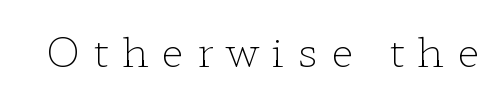
{"serif": "yes", "italic": "no", "bold": "no", "weight": "light", "width": "wide", "stroke_contrast": "low", "x_height": "medium", "monospaced": "no", "underline": "no", "letter_spacing": "wide", "letter_spacing_em": 0.32, "glyph_px": 41}
